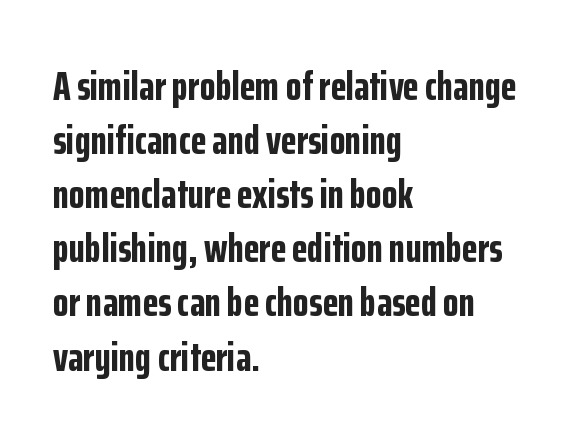
The image shows 41 px bold, condensed sans-serif type, upright; set left-aligned, normal line spacing (1.32x), normal letter spacing, not underlined; low stroke contrast and a medium x-height.
